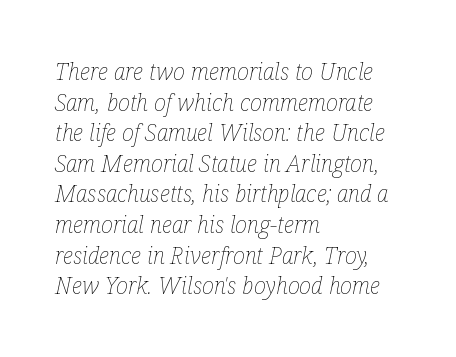
{"italic": "yes", "lean": "right", "slant_degrees": 12, "bold": "no", "underline": "no", "align": "left", "line_spacing": "normal", "line_spacing_ratio": 1.33, "letter_spacing": "normal", "letter_spacing_em": 0.0, "glyph_px": 23}
